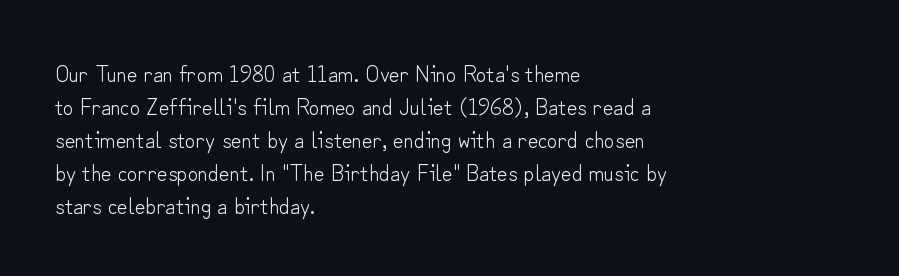
Honestly, the row spacing looks completely unremarkable. Caption: face not bold, strokes unweighted. Posture: vertical. This rendering features lettering with no underline. The setting favours the left margin, as ordinary paragraphs usually do.
